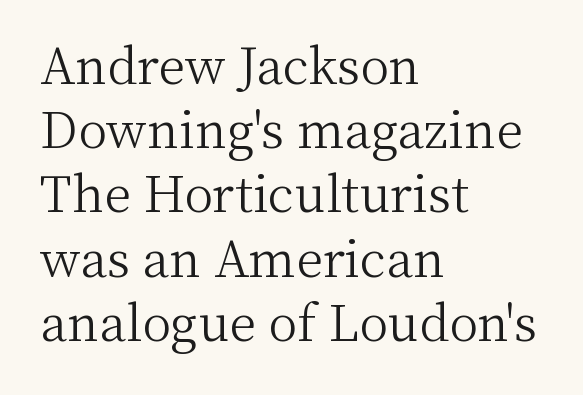
The image shows 49 px light serif type, upright; set left-aligned, normal line spacing (1.31x), normal letter spacing, not underlined; medium stroke contrast and a medium x-height.
